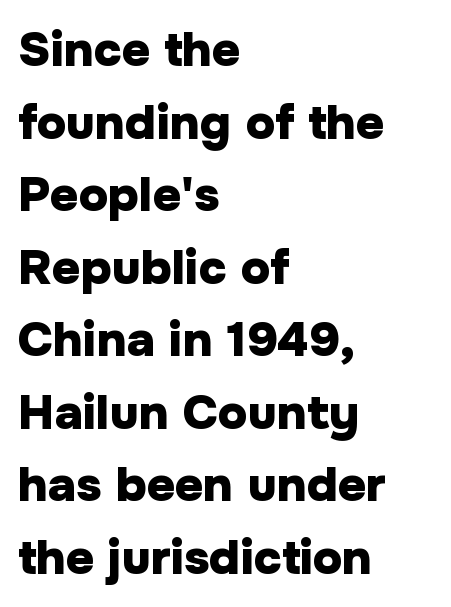
Q: Is the text bold? A: Yes.
Q: Is the text italic (slanted)? A: No, it is upright.
Q: Is the typeface a serif or a sans-serif typeface? A: Sans-serif.
Q: Is the text underlined? A: No.
Q: How is the paragraph aligned? A: Left-aligned.
Q: Is the spacing between letters normal or unusually wide? A: Normal.
Q: Is the spacing between lines tight, normal or loose? A: Normal.
Q: Width (condensed, normal, or wide)? A: Normal.
Q: Stroke contrast? A: Low.
Q: x-height? A: Medium.
Q: Monospaced? A: No.
